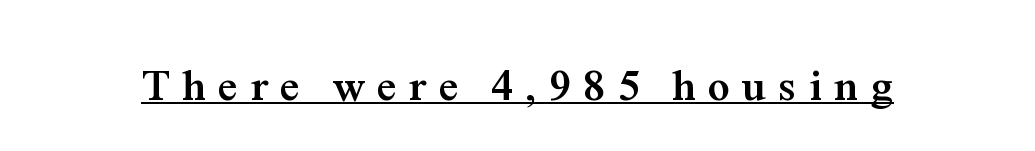
{"serif": "yes", "italic": "no", "bold": "yes", "weight": "semibold", "width": "normal", "stroke_contrast": "medium", "x_height": "medium", "monospaced": "no", "underline": "yes", "letter_spacing": "wide", "letter_spacing_em": 0.28, "glyph_px": 44}
